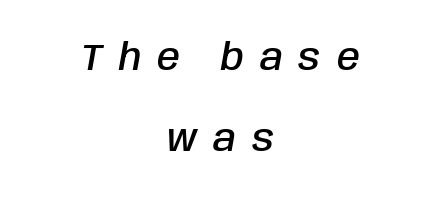
Q: Is the text bold? A: Semi-bold.
Q: Is the text italic (slanted)? A: Yes, it leans right by about 10 degrees.
Q: Is the text underlined? A: No.
Q: How is the paragraph aligned? A: Centered.
Q: Is the spacing between letters normal or unusually wide? A: Unusually wide.
Q: Is the spacing between lines tight, normal or loose? A: Loose.
Q: Width (condensed, normal, or wide)? A: Condensed.
Q: Stroke contrast? A: Low.
Q: x-height? A: Large.
Q: Monospaced? A: No.
